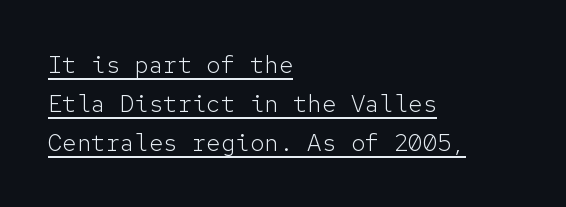
Students, observe the line beneath the letters — that is underlining. The line-height multiplier appears to be the usual default. The lines are quadded left. Upright lettering throughout. Think standard paragraph weight, or any step lighter than that. Short note: letters normally spaced.
